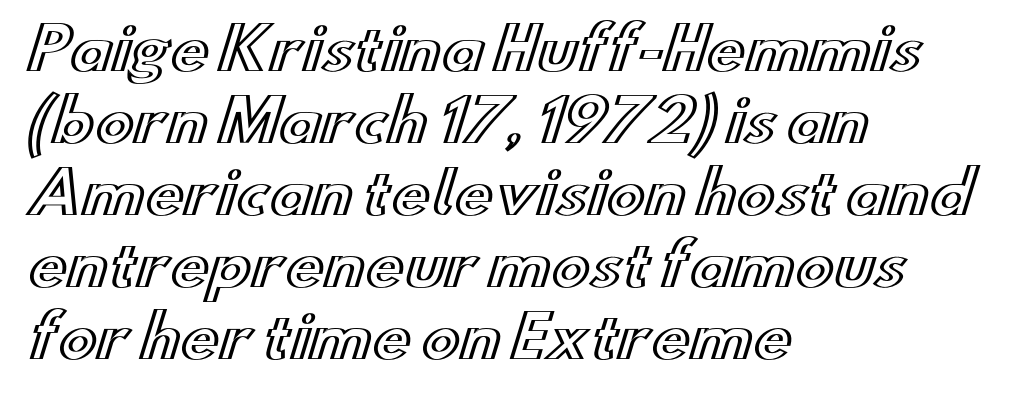
The image shows 58 px wide type; set left-aligned, line spacing 1.24x, normal letter spacing, not underlined; a small x-height.
